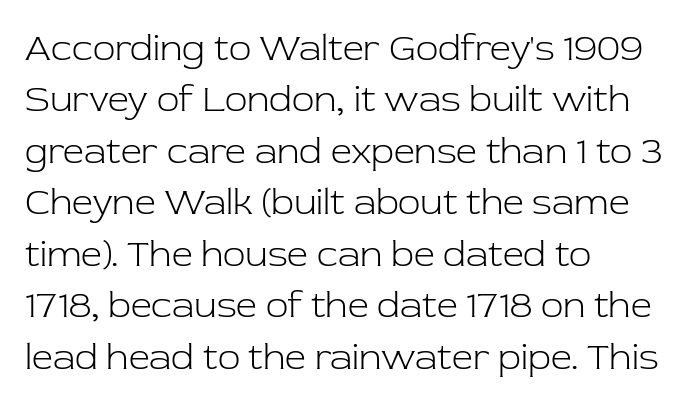
Quick note: underline off. Regarding serifs, this sample has them. Note the varied advance widths — an 'i' is clearly narrower than an 'm'. All the whitespace from short lines collects on the right.
